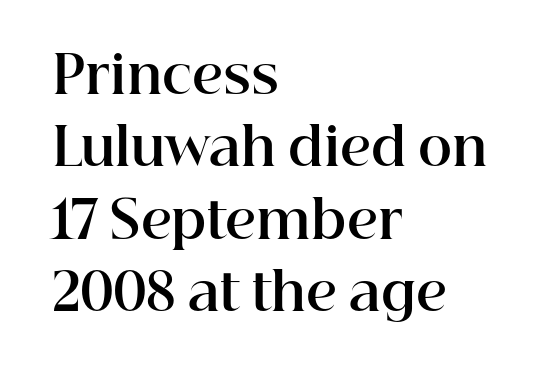
The image shows 52 px bold serif type, upright; set left-aligned, normal line spacing (1.39x), normal letter spacing, not underlined; high stroke contrast and a medium x-height.
